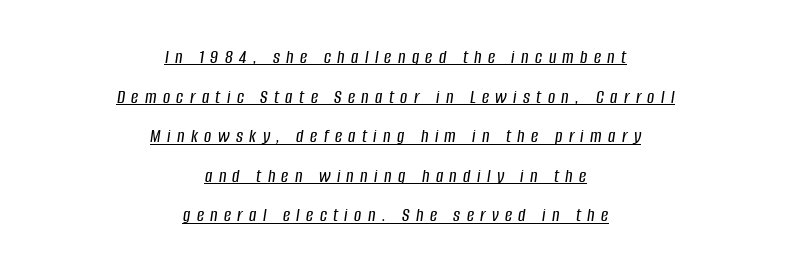
Q: Is the text italic (slanted)? A: Yes, it leans right by about 8 degrees.
Q: Is the text underlined? A: Yes.
Q: How is the paragraph aligned? A: Centered.
Q: Is the spacing between letters normal or unusually wide? A: Unusually wide.
Q: Is the spacing between lines tight, normal or loose? A: Loose.
